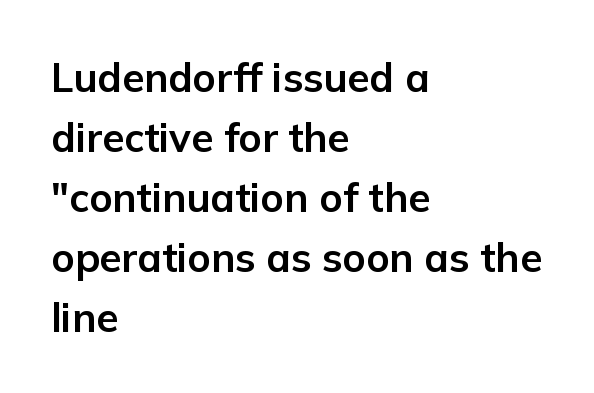
Evenly set lines give the paragraph a standard silhouette. Does the lettering tilt? It doesn't — this is upright. Heft: maximum for text — a bold. These lines stack with their left ends in a neat column. Spacing between characters is what you'd get straight out of the box.
